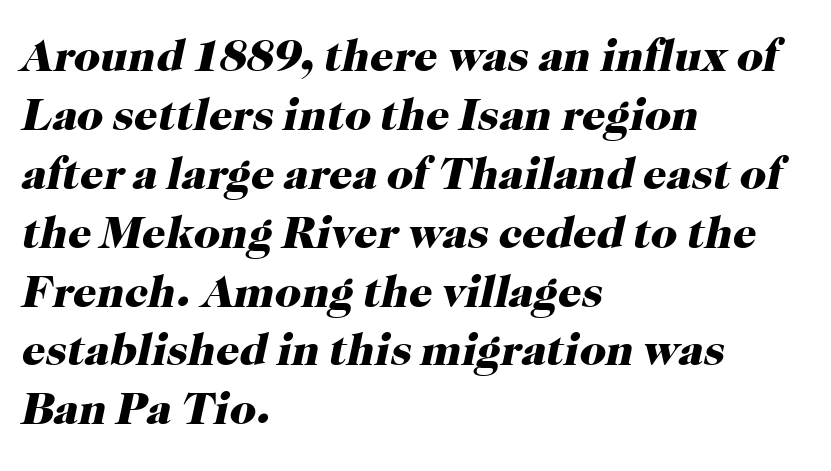
The image shows 46 px heavy serif type, italic (leaning right); set left-aligned, normal line spacing (1.28x), normal letter spacing, not underlined; high stroke contrast and a medium x-height.
